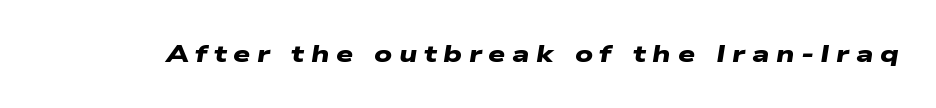
The image shows 24 px bold type; set unusually wide letter spacing (+0.27 em), not underlined.
